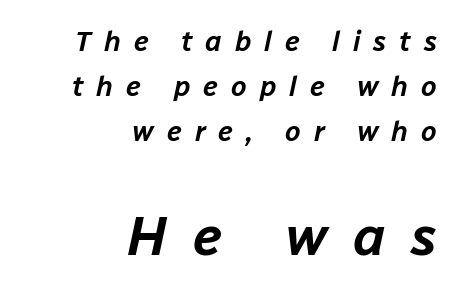
Q: Is the text italic (slanted)? A: Yes, it leans right by about 12 degrees.
Q: Is the text underlined? A: No.
Q: How is the paragraph aligned? A: Right-aligned.
Q: Is the spacing between letters normal or unusually wide? A: Unusually wide.
Q: Is the spacing between lines tight, normal or loose? A: Normal.
Q: Which block of text is set in a larger size, the first (top) or the second (bottom)? A: The second (bottom) one.
Q: Width (condensed, normal, or wide)? A: Normal.
Q: Stroke contrast? A: Low.
Q: x-height? A: Medium.
Q: Monospaced? A: No.
